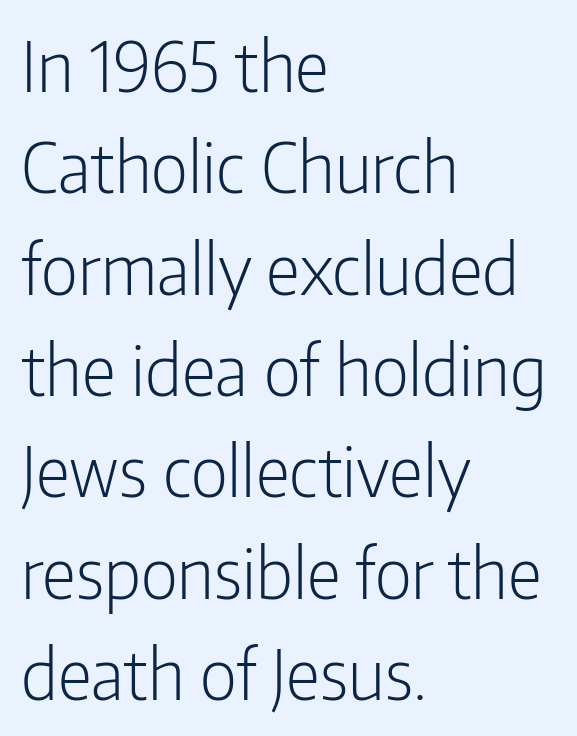
This sample has the flowing, uneven cadence of proportional lettering. Beneath every word, the page is bare. The horizontal fit of the characters is conventional and even. Every row of glyphs begins at an identical x-position on the left. This is sans-serif lettering, the kind often seen on screens and signage. Whoever set this chose a conventional vertical rhythm.
